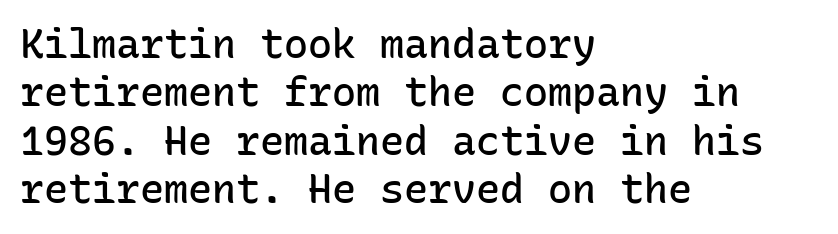
{"serif": "no", "italic": "no", "bold": "semi", "weight": "semibold", "width": "normal", "stroke_contrast": "low", "x_height": "medium", "monospaced": "yes", "underline": "no", "align": "left", "line_spacing_ratio": 1.21, "letter_spacing": "normal", "letter_spacing_em": 0.0, "glyph_px": 40}
